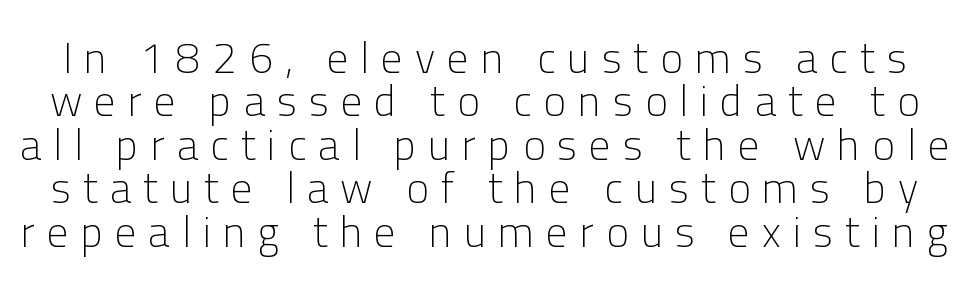
{"serif": "no", "italic": "no", "bold": "no", "weight": "light", "width": "normal", "stroke_contrast": "low", "x_height": "medium", "monospaced": "no", "underline": "no", "line_spacing": "tight", "line_spacing_ratio": 1.01, "letter_spacing": "wide", "letter_spacing_em": 0.28, "glyph_px": 43}
